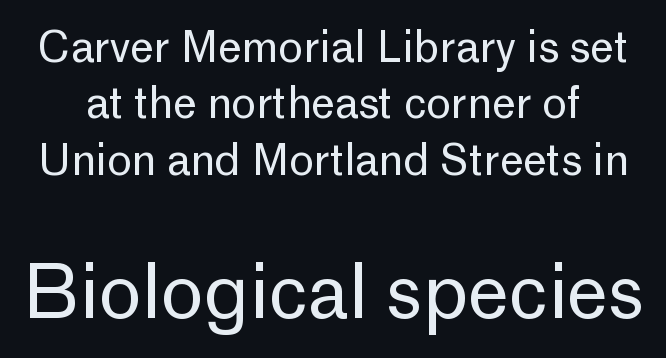
The image shows 73 px regular-weight sans-serif type, upright; set normal line spacing (1.34x), normal letter spacing, not underlined; the second (bottom) block is 1.74x larger; low stroke contrast and a medium x-height.
